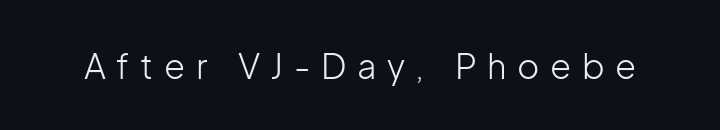
Think of a printed novel: that variable character pitch is what you see here. This is sans-serif lettering, the kind often seen on screens and signage. Caption: face not bold, strokes unweighted. Type without underlining. The horizontal fit of the characters is loose and conspicuously gappy. In terms of posture, this sample is upright.
